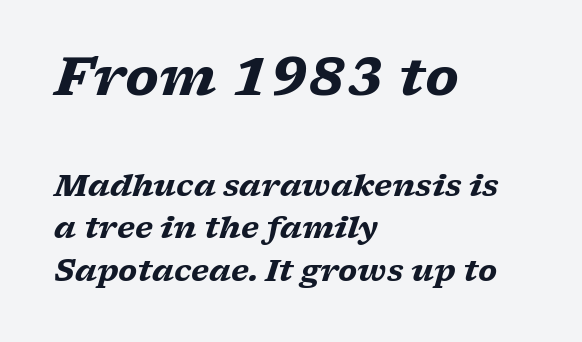
Q: Is the text bold? A: Yes.
Q: Is the text italic (slanted)? A: Yes, it leans right by about 17 degrees.
Q: Is the typeface a serif or a sans-serif typeface? A: Serif.
Q: Is the text underlined? A: No.
Q: How is the paragraph aligned? A: Left-aligned.
Q: Is the spacing between letters normal or unusually wide? A: Normal.
Q: Is the spacing between lines tight, normal or loose? A: Normal.
Q: Which block of text is set in a larger size, the first (top) or the second (bottom)? A: The first (top) one.
Q: Width (condensed, normal, or wide)? A: Wide.
Q: Stroke contrast? A: Low.
Q: x-height? A: Medium.
Q: Monospaced? A: No.
